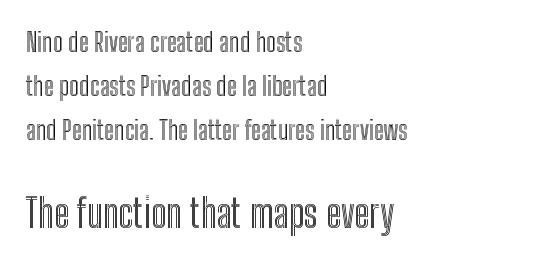
Q: Is the text italic (slanted)? A: No, it is upright.
Q: Is the text underlined? A: No.
Q: How is the paragraph aligned? A: Left-aligned.
Q: Is the spacing between letters normal or unusually wide? A: Normal.
Q: Is the spacing between lines tight, normal or loose? A: Normal.
Q: Which block of text is set in a larger size, the first (top) or the second (bottom)? A: The second (bottom) one.
Q: Width (condensed, normal, or wide)? A: Condensed.
Q: x-height? A: Medium.
Q: Monospaced? A: No.
